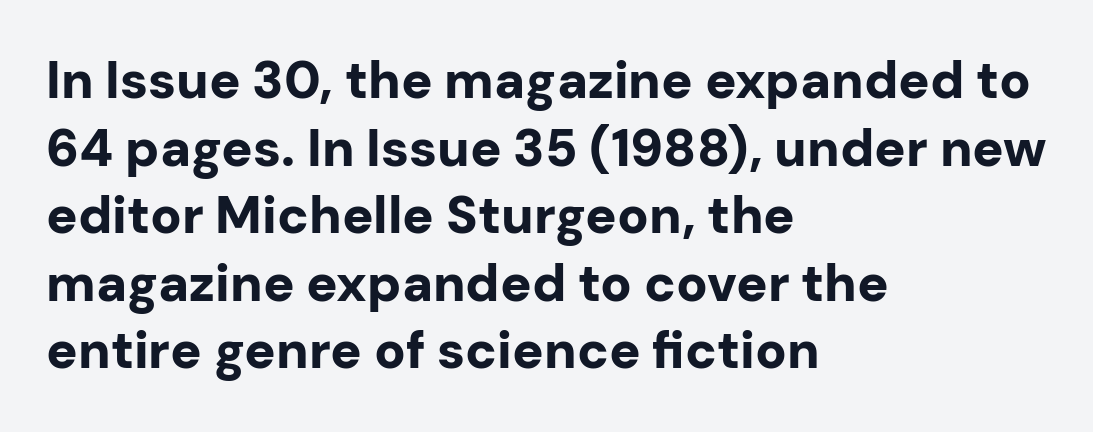
The image shows 52 px bold sans-serif type, upright; set left-aligned, normal line spacing (1.3x), normal letter spacing, not underlined; low stroke contrast and a medium x-height.
